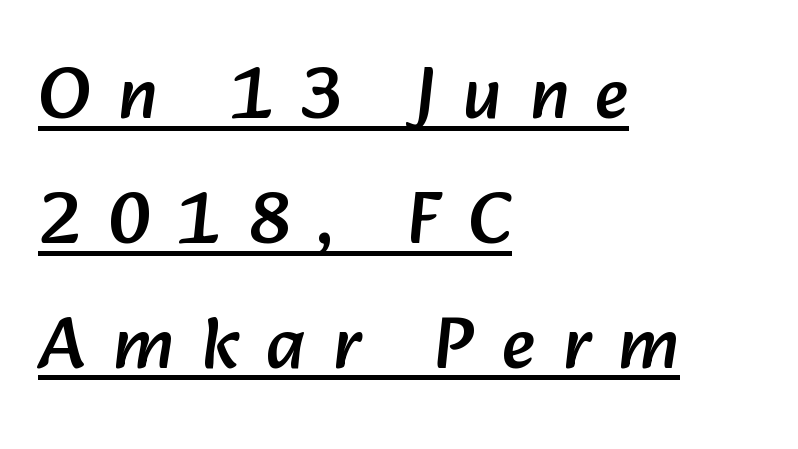
{"serif": "no", "width": "normal", "stroke_contrast": "low", "x_height": "medium", "monospaced": "no", "underline": "yes", "align": "left", "line_spacing_ratio": 1.71, "letter_spacing": "wide", "letter_spacing_em": 0.38, "glyph_px": 73}
